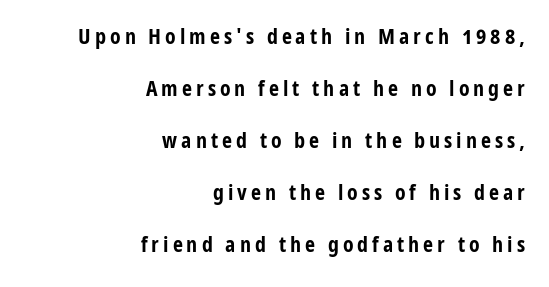
Q: Is the text bold? A: Yes.
Q: Is the text italic (slanted)? A: No, it is upright.
Q: Is the text underlined? A: No.
Q: How is the paragraph aligned? A: Right-aligned.
Q: Is the spacing between lines tight, normal or loose? A: Loose.
